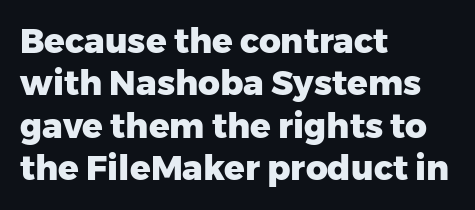
Do the characters align in a grid? No, the font is proportional. One-word summary of the alignment: left. Check under the words: just untouched page. In terms of letterform style, serifs are entirely absent.
